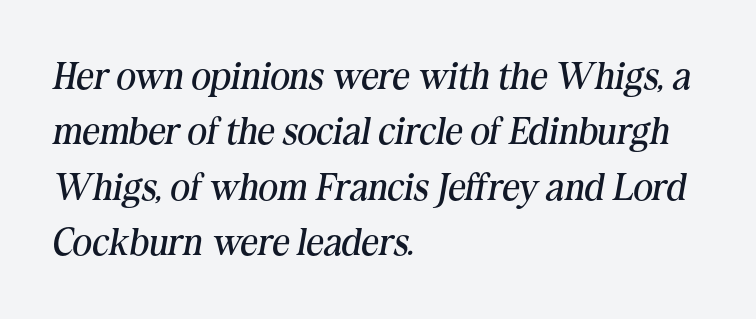
{"serif": "yes", "italic": "yes", "lean": "right", "slant_degrees": 10, "bold": "no", "weight": "regular", "width": "normal", "stroke_contrast": "medium", "x_height": "medium", "monospaced": "no", "underline": "no", "align": "left", "line_spacing": "normal", "line_spacing_ratio": 1.46, "letter_spacing": "normal", "letter_spacing_em": 0.0, "glyph_px": 38}
